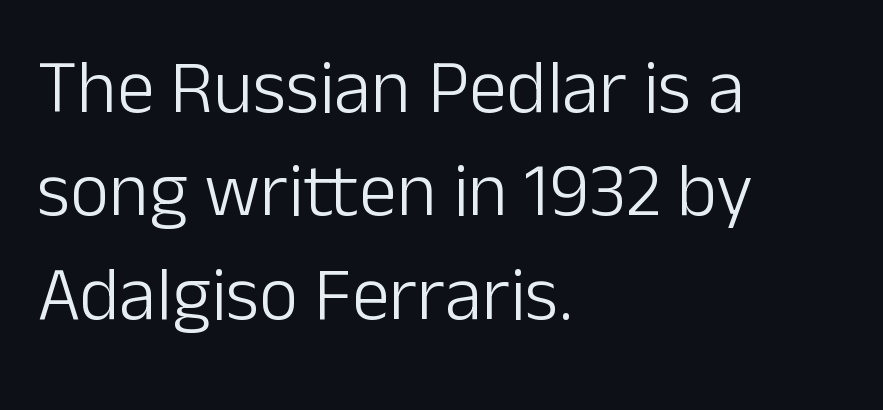
Q: Is the text bold? A: No.
Q: Is the text italic (slanted)? A: No, it is upright.
Q: Is the typeface a serif or a sans-serif typeface? A: Sans-serif.
Q: Is the text underlined? A: No.
Q: How is the paragraph aligned? A: Left-aligned.
Q: Is the spacing between letters normal or unusually wide? A: Normal.
Q: Is the spacing between lines tight, normal or loose? A: Normal.
Q: Width (condensed, normal, or wide)? A: Normal.
Q: Stroke contrast? A: Low.
Q: x-height? A: Medium.
Q: Monospaced? A: No.
